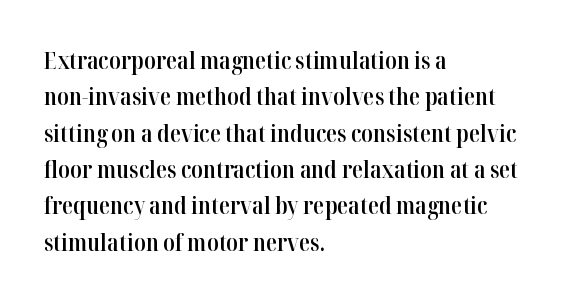
The paragraph shown leans on its left margin. Baseline-to-baseline distance is the conventional proportion of letter height. Check under the words: just untouched page. How are the letters spaced? Ordinarily, with no added tracking.
